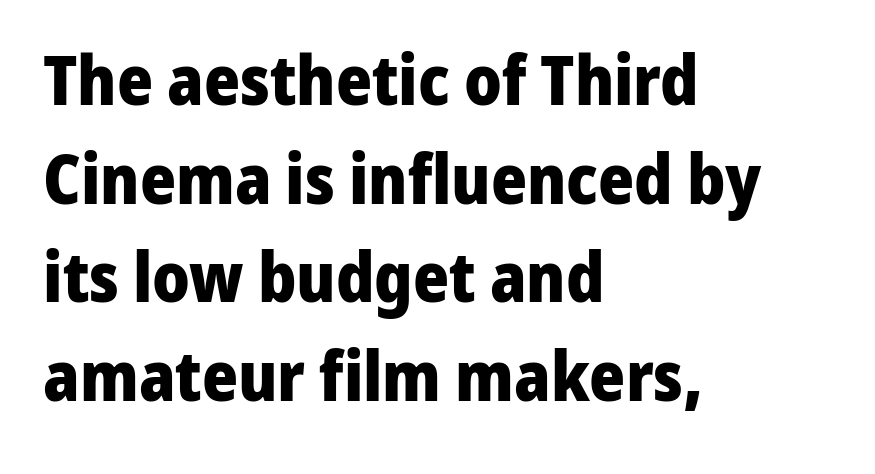
{"serif": "no", "italic": "no", "bold": "yes", "weight": "heavy", "width": "normal", "stroke_contrast": "low", "x_height": "medium", "monospaced": "no", "underline": "no", "align": "left", "line_spacing": "normal", "line_spacing_ratio": 1.43, "letter_spacing": "normal", "letter_spacing_em": 0.0, "glyph_px": 69}
